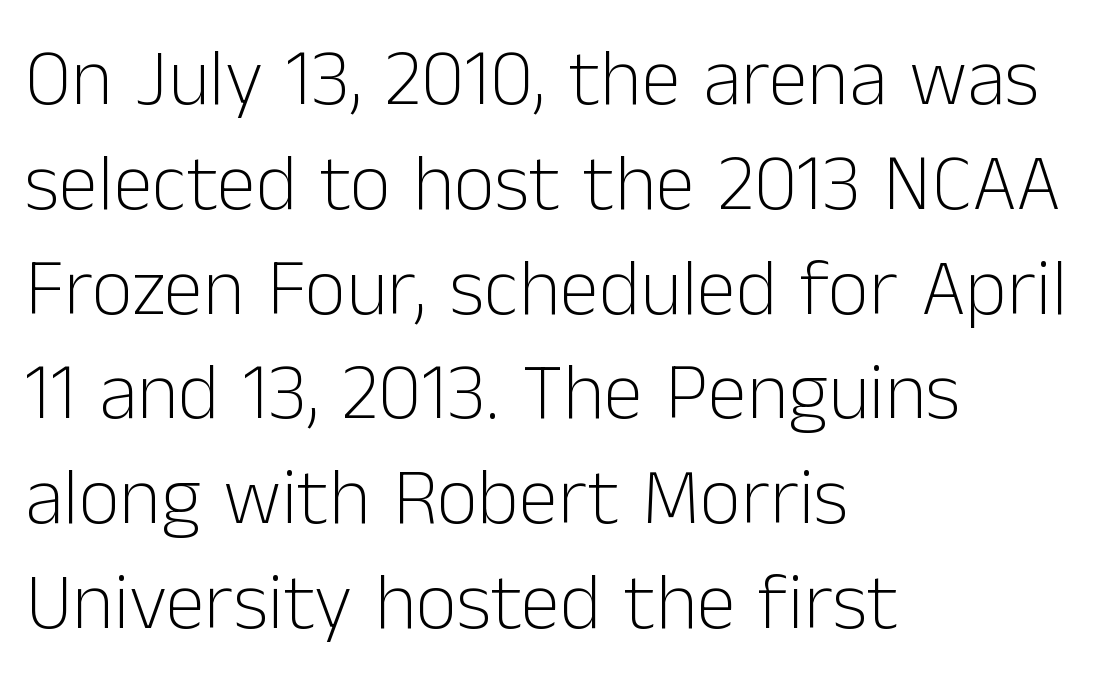
Q: Is the text bold? A: No.
Q: Is the text italic (slanted)? A: No, it is upright.
Q: Is the typeface a serif or a sans-serif typeface? A: Sans-serif.
Q: Is the text underlined? A: No.
Q: How is the paragraph aligned? A: Left-aligned.
Q: Is the spacing between letters normal or unusually wide? A: Normal.
Q: Is the spacing between lines tight, normal or loose? A: Normal.
Q: Width (condensed, normal, or wide)? A: Normal.
Q: Stroke contrast? A: Low.
Q: x-height? A: Medium.
Q: Monospaced? A: No.
